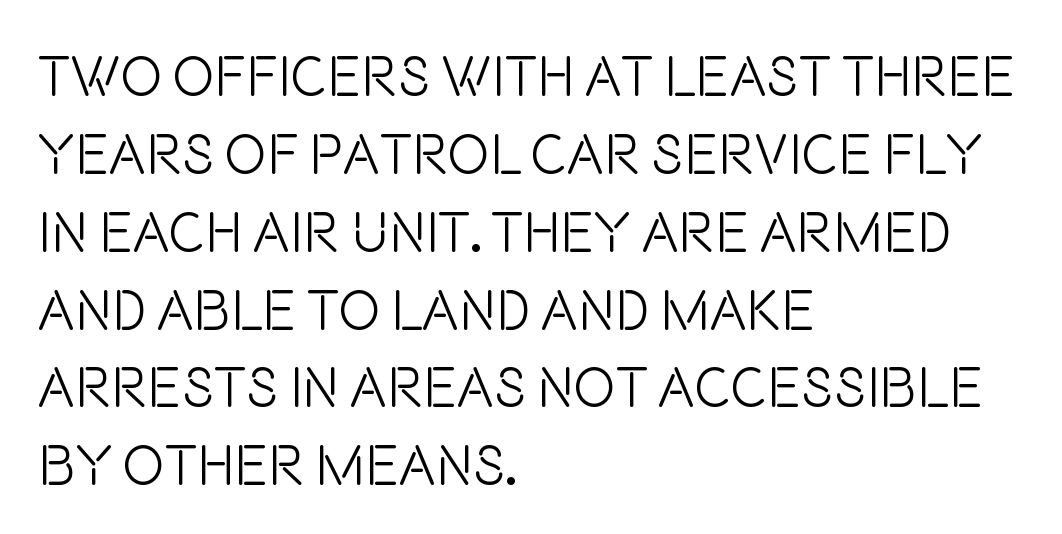
Evenly set lines give the paragraph a standard silhouette. Nope, not italic — everything's standing straight. Unmarked baselines from the first word to the last. Think of a printed novel: that variable character pitch is what you see here. In terms of letterform style, serifs are entirely absent. Is the stroke heavy? The answer is a plain regular-or-lighter.
